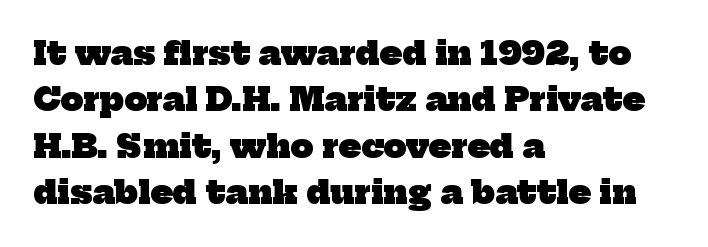
What weight is shown? A full bold with thick strokes. The baseline area is clear. Here the designer chose a conventional face with non-uniform glyph widths. Notice how the passage keeps a crisp vertical edge on the left only. A normal amount of white space separates one row of letters from the next. Classification — serif.
